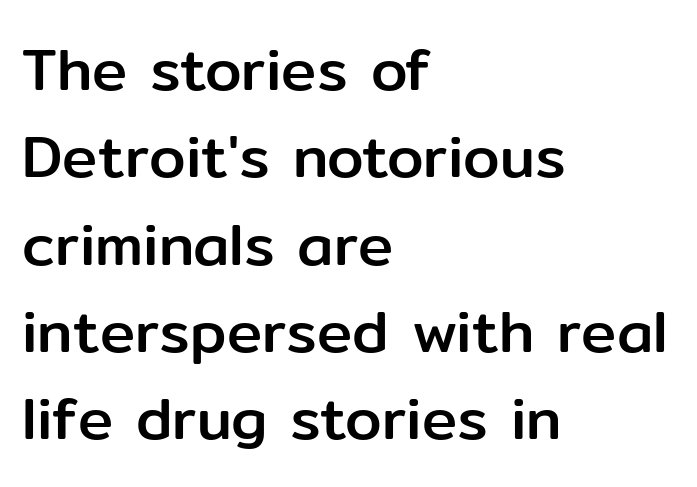
{"serif": "no", "italic": "no", "width": "normal", "stroke_contrast": "low", "x_height": "medium", "monospaced": "no", "underline": "no", "align": "left", "line_spacing": "normal", "line_spacing_ratio": 1.48, "letter_spacing": "normal", "letter_spacing_em": 0.0, "glyph_px": 59}
